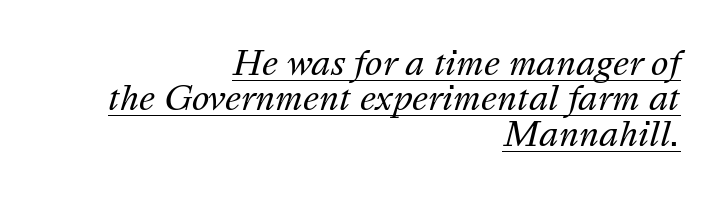
Q: Is the text bold? A: No.
Q: Is the text italic (slanted)? A: Yes, it leans right by about 16 degrees.
Q: Is the text underlined? A: Yes.
Q: How is the paragraph aligned? A: Right-aligned.
Q: Is the spacing between letters normal or unusually wide? A: Normal.
Q: Is the spacing between lines tight, normal or loose? A: Tight.
Q: Width (condensed, normal, or wide)? A: Normal.
Q: Stroke contrast? A: Medium.
Q: x-height? A: Medium.
Q: Monospaced? A: No.
